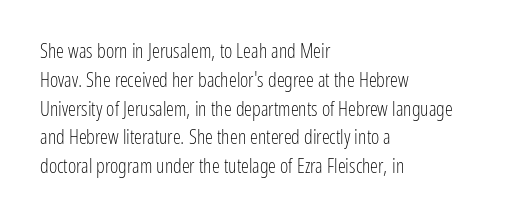
Vertical strokes here are truly vertical. The typesetting does not lean heavy: it is not bold. These lines keep a tight, regular rhythm from letter to letter. Anything drawn beneath the words? Only blank space. The designer left line spacing at the default. Caption: multi-line text, flush left, ragged right.
